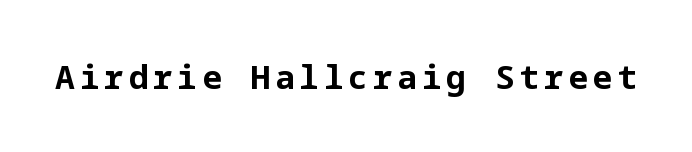
Q: Is the text bold? A: Yes.
Q: Is the text italic (slanted)? A: No, it is upright.
Q: Is the typeface a serif or a sans-serif typeface? A: Sans-serif.
Q: Is the text underlined? A: No.
Q: Width (condensed, normal, or wide)? A: Normal.
Q: Stroke contrast? A: Low.
Q: x-height? A: Medium.
